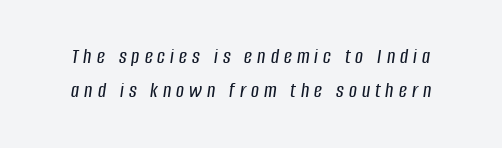
No word sits above an underline. Interline gaps are of average width in this sample. Does the lettering tilt? It does — this is italic. Short note: letters widely spaced.
